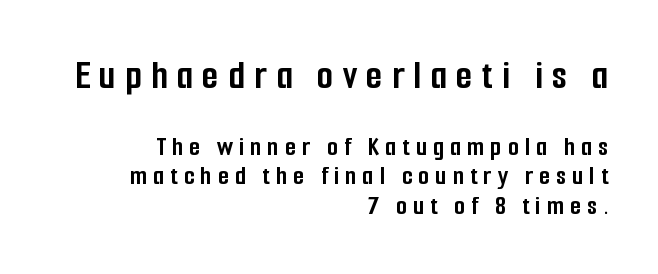
Q: Is the text bold? A: Yes.
Q: Is the text italic (slanted)? A: No, it is upright.
Q: Is the typeface a serif or a sans-serif typeface? A: Sans-serif.
Q: Is the text underlined? A: No.
Q: How is the paragraph aligned? A: Right-aligned.
Q: Is the spacing between letters normal or unusually wide? A: Unusually wide.
Q: Is the spacing between lines tight, normal or loose? A: Tight.
Q: Which block of text is set in a larger size, the first (top) or the second (bottom)? A: The first (top) one.
Q: Width (condensed, normal, or wide)? A: Condensed.
Q: Stroke contrast? A: Low.
Q: x-height? A: Medium.
Q: Monospaced? A: No.
